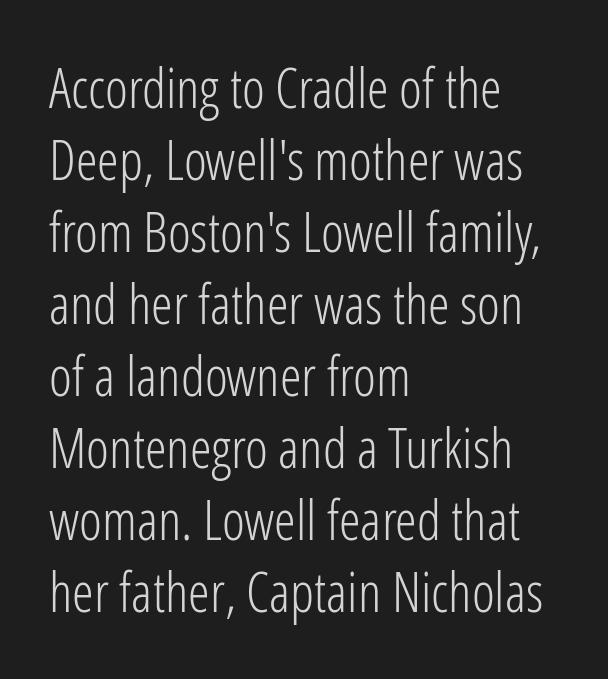
Q: Is the text bold? A: No.
Q: Is the text italic (slanted)? A: No, it is upright.
Q: Is the typeface a serif or a sans-serif typeface? A: Sans-serif.
Q: Is the text underlined? A: No.
Q: How is the paragraph aligned? A: Left-aligned.
Q: Is the spacing between letters normal or unusually wide? A: Normal.
Q: Is the spacing between lines tight, normal or loose? A: Normal.
Q: Width (condensed, normal, or wide)? A: Condensed.
Q: Stroke contrast? A: Low.
Q: x-height? A: Medium.
Q: Monospaced? A: No.
